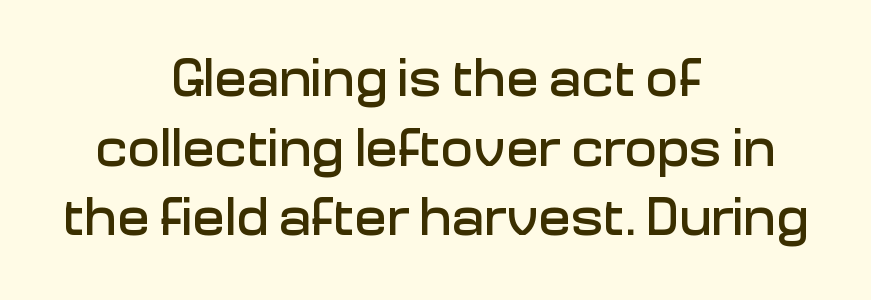
The image shows 54 px sans-serif type, upright; set centered, normal line spacing (1.29x), normal letter spacing, not underlined; low stroke contrast and a medium x-height.
